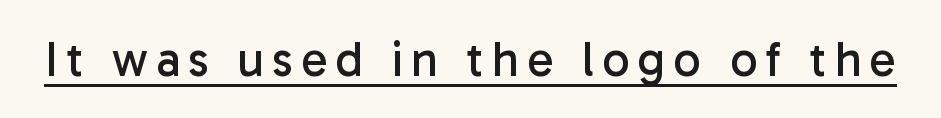
The image shows 49 px regular-weight sans-serif type, upright; set underlined; low stroke contrast and a medium x-height.
